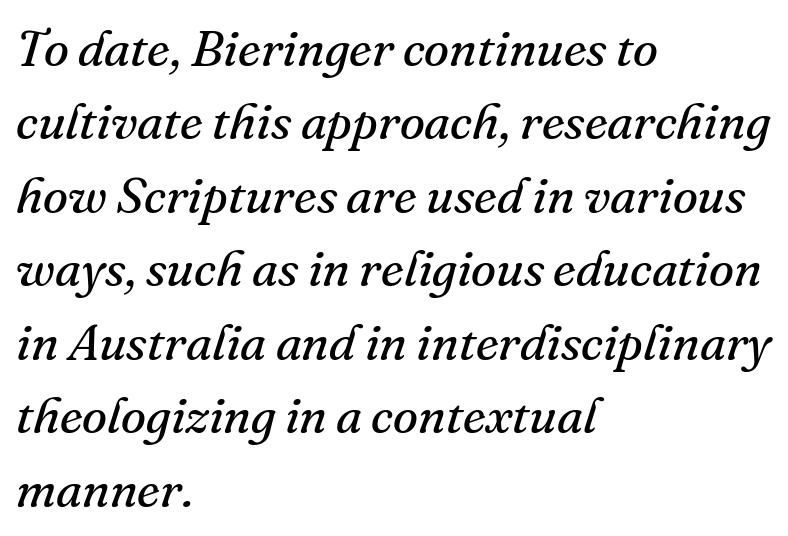
The text was rendered using a seriffed face with decorative stroke endings. The face used here has a pronounced slope to its letters. The typesetter chose a ragged-right arrangement here. The gaps between neighbouring characters are ordinary and unremarkable. This reads as an unemphasized weight, regular at the heaviest. Whoever set this chose a conventional vertical rhythm.
